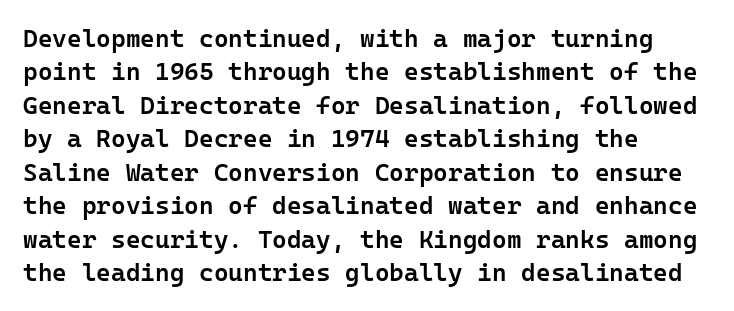
The image shows 25 px text type, upright; set left-aligned, normal line spacing (1.34x), normal letter spacing, not underlined.
